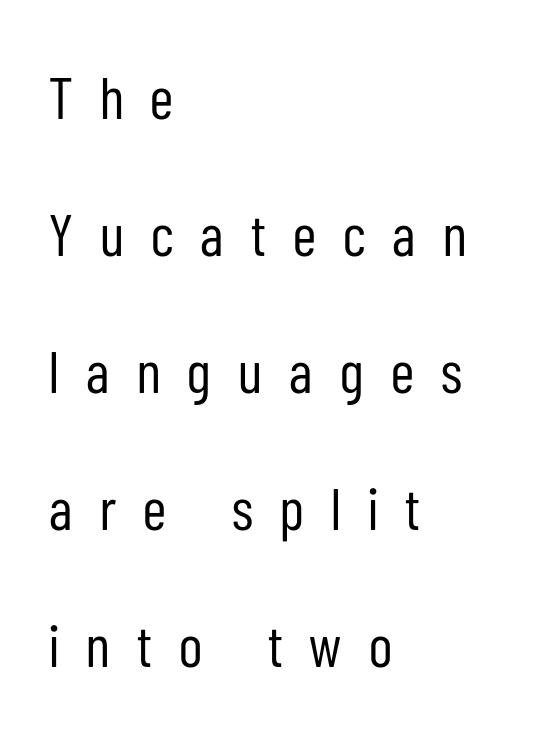
Q: Is the text bold? A: No.
Q: Is the text italic (slanted)? A: No, it is upright.
Q: Is the typeface a serif or a sans-serif typeface? A: Sans-serif.
Q: Is the text underlined? A: No.
Q: How is the paragraph aligned? A: Left-aligned.
Q: Is the spacing between letters normal or unusually wide? A: Unusually wide.
Q: Is the spacing between lines tight, normal or loose? A: Loose.
Q: Width (condensed, normal, or wide)? A: Condensed.
Q: Stroke contrast? A: Low.
Q: x-height? A: Medium.
Q: Monospaced? A: No.
